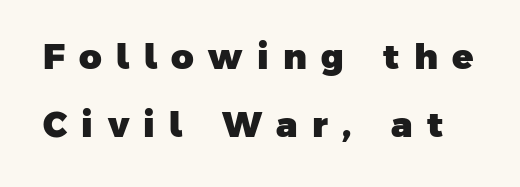
The image shows 35 px heavy sans-serif type; set loose line spacing (1.93x), unusually wide letter spacing (+0.41 em), not underlined; low stroke contrast and a medium x-height.
